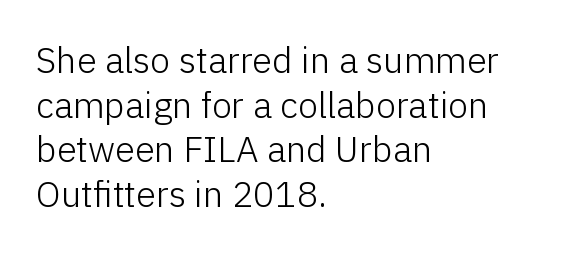
Q: Is the text bold? A: No.
Q: Is the text italic (slanted)? A: No, it is upright.
Q: Is the typeface a serif or a sans-serif typeface? A: Sans-serif.
Q: Is the text underlined? A: No.
Q: How is the paragraph aligned? A: Left-aligned.
Q: Is the spacing between letters normal or unusually wide? A: Normal.
Q: Width (condensed, normal, or wide)? A: Normal.
Q: Stroke contrast? A: Low.
Q: x-height? A: Medium.
Q: Monospaced? A: No.
